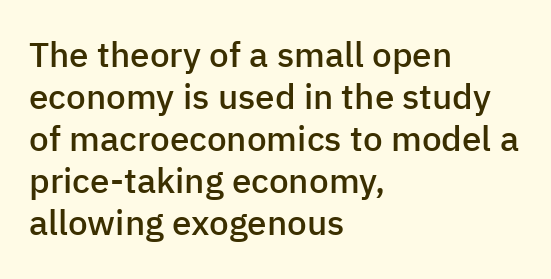
The image shows 35 px semibold sans-serif type, upright; set left-aligned, line spacing 1.2x, normal letter spacing, not underlined; low stroke contrast and a medium x-height.
